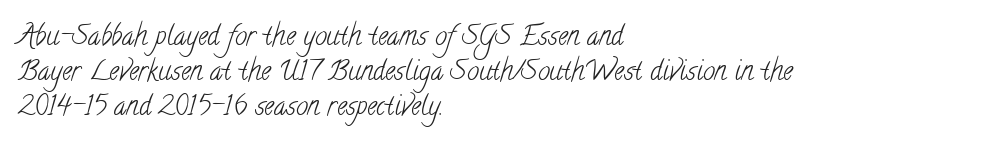
Leading: standard. Characters follow at the spacing the type designer built in. Where is the straight margin? On the left. A quiet, ordinary-to-light weight characterises the typeface. Decoration check: the copy has no underline.
